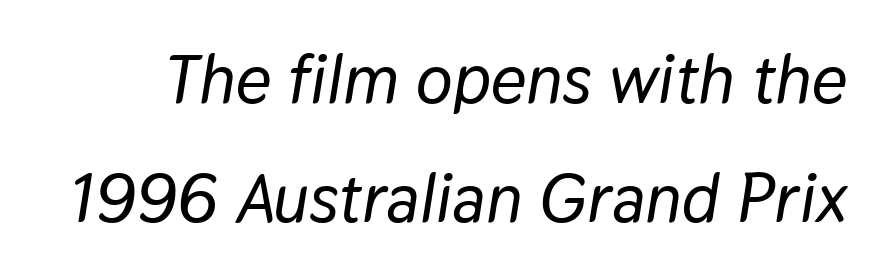
{"italic": "yes", "lean": "right", "slant_degrees": 9, "width": "normal", "stroke_contrast": "low", "x_height": "medium", "monospaced": "no", "underline": "no", "line_spacing_ratio": 1.73, "letter_spacing": "normal", "letter_spacing_em": 0.0, "glyph_px": 69}
